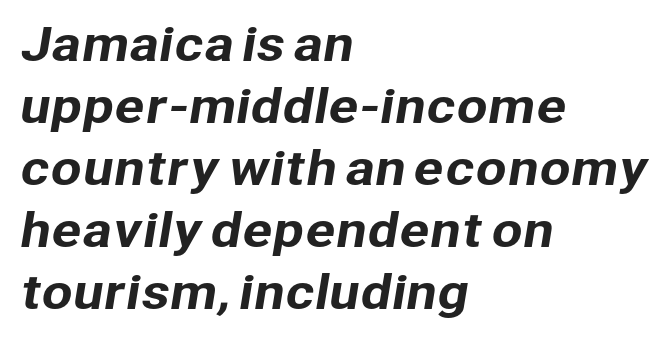
{"serif": "no", "width": "normal", "stroke_contrast": "low", "x_height": "medium", "monospaced": "no", "underline": "no", "align": "left", "line_spacing": "normal", "line_spacing_ratio": 1.38, "letter_spacing": "normal", "letter_spacing_em": 0.0, "glyph_px": 45}
